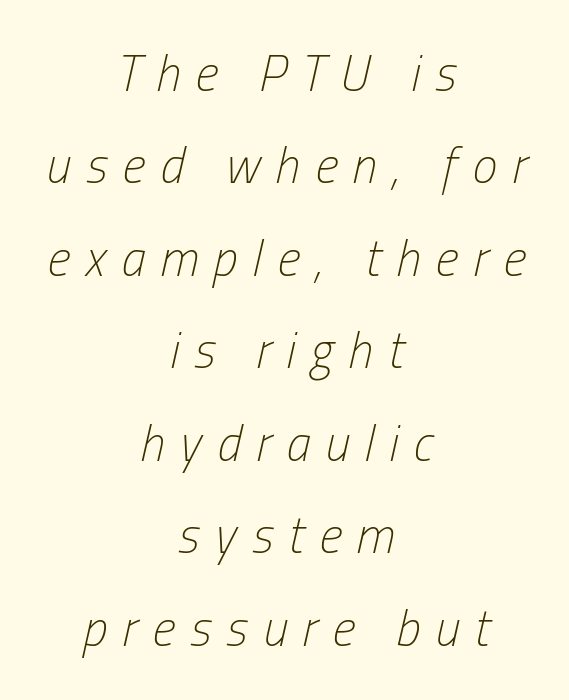
{"italic": "yes", "lean": "right", "slant_degrees": 13, "bold": "no", "weight": "light", "width": "condensed", "stroke_contrast": "low", "x_height": "medium", "monospaced": "no", "underline": "no", "align": "center", "line_spacing_ratio": 1.85, "letter_spacing": "wide", "letter_spacing_em": 0.3, "glyph_px": 50}
